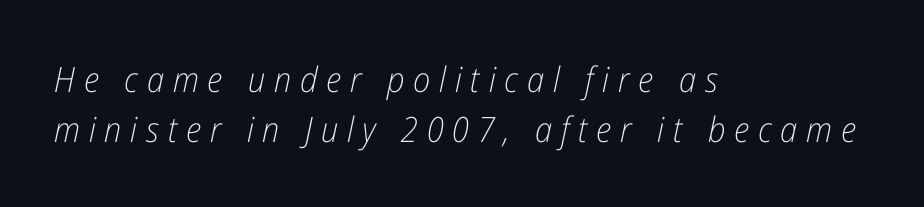
The image shows 35 px light, condensed type, italic (leaning right); set left-aligned, normal line spacing (1.42x), unusually wide letter spacing (+0.25 em), not underlined; low stroke contrast and a medium x-height.
